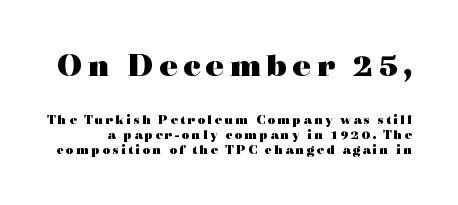
Of the two passages, the one on top uses the larger point size. Serifs: yes, visible at the terminals of the letterforms. Proportional: the letters do not fall into vertical columns. One glance says dense: line gaps are narrower than usual. In terms of weight, the rendering is a true, heavy bold. Ascenders rise straight up at ninety degrees.
